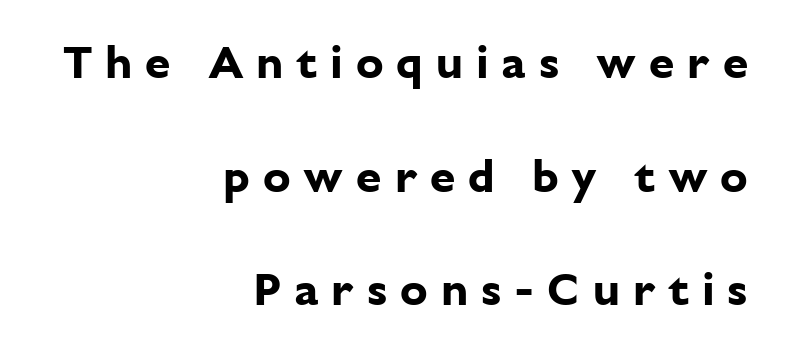
Typographically, this falls in the sans-serif category. Here the designer chose a conventional face with non-uniform glyph widths. Substantial extra tracking has been applied to these lines. Successive baselines arrive slowly, with a big drop between each. Glance below the letters and you will spot only blank space. Every character sits straight up, as roman type does.
